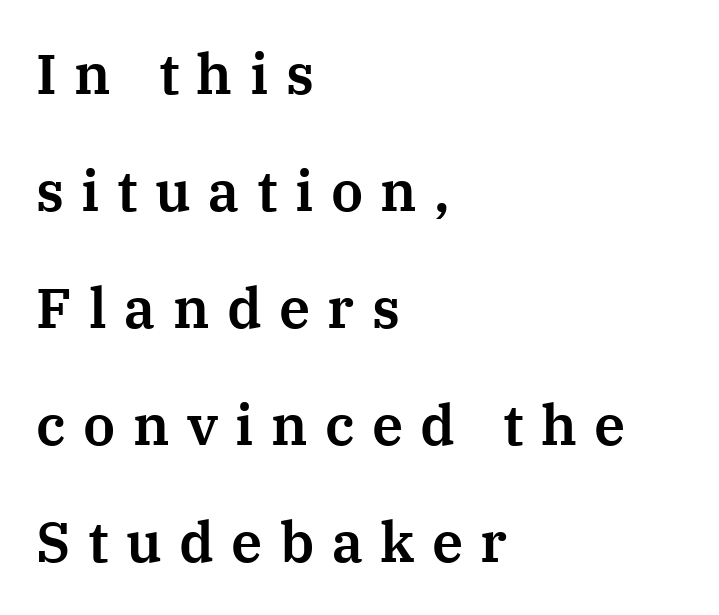
The image shows 56 px serif type, upright; set left-aligned, loose line spacing (2.09x), unusually wide letter spacing (+0.31 em), not underlined; medium stroke contrast and a medium x-height.
